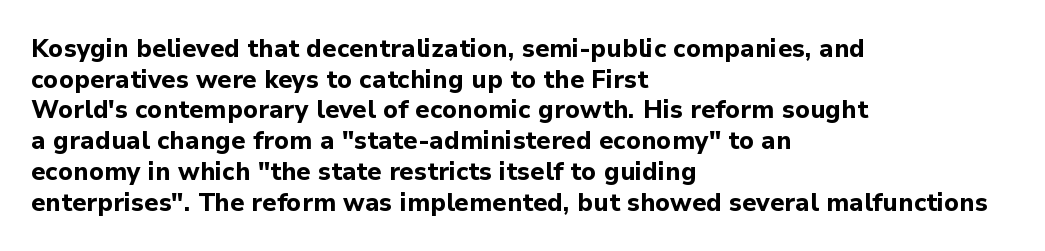
In CSS terms this would be text-align: left. Anything drawn beneath the words? Only blank space. Posture: upright roman. As a designer I'd log this as weight 700, bold.
